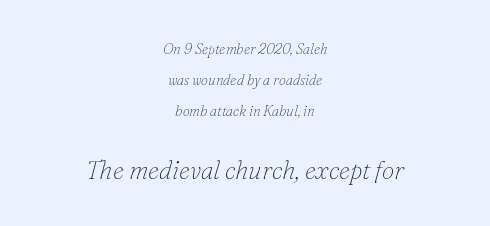
Q: Is the text bold? A: No.
Q: Is the text italic (slanted)? A: Yes, it leans right by about 16 degrees.
Q: Is the text underlined? A: No.
Q: How is the paragraph aligned? A: Centered.
Q: Is the spacing between letters normal or unusually wide? A: Normal.
Q: Is the spacing between lines tight, normal or loose? A: Loose.
Q: Which block of text is set in a larger size, the first (top) or the second (bottom)? A: The second (bottom) one.
